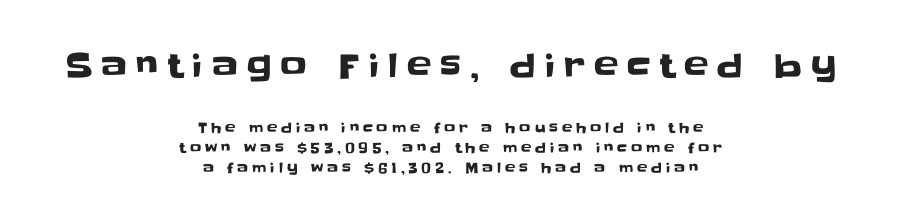
Top chunk: large. Bottom chunk: small. Leftover space on each line is divided equally before and after the words. Posture: straight, roman, zero tilt. What's the leading like? Ordinary, nothing unusual. The gap between lines stays unmarked. Serifs: no, the terminals of the letterforms are clean.
